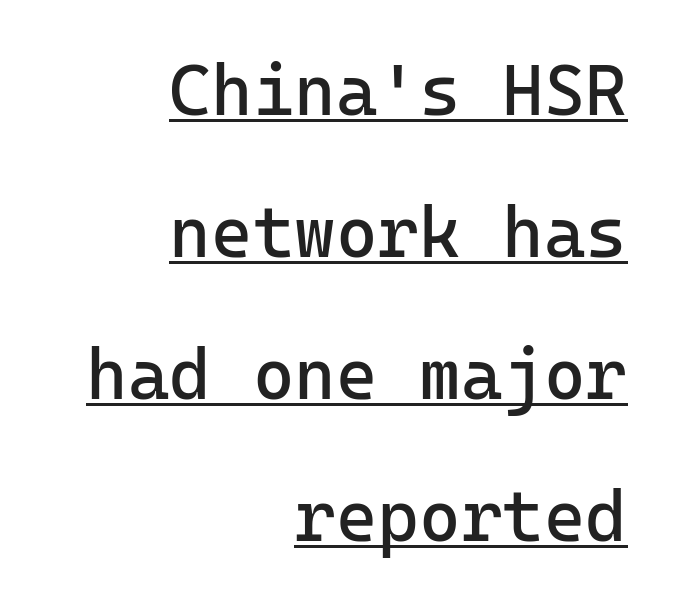
The image shows 71 px regular-weight sans-serif type, upright, monospaced; set right-aligned, loose line spacing (2.0x), normal letter spacing, underlined; low stroke contrast and a medium x-height.
